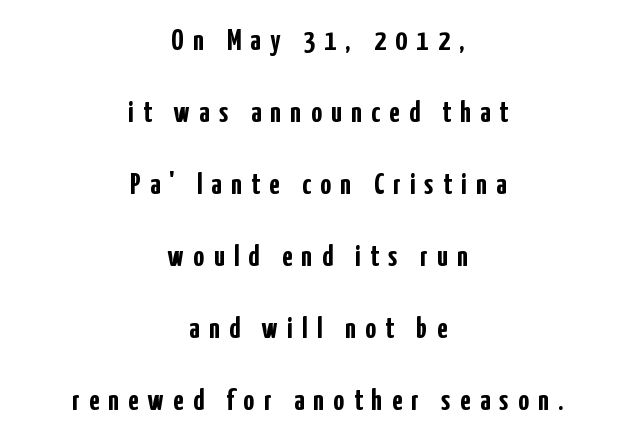
The image shows 30 px semibold, condensed sans-serif type, upright; set centered, loose line spacing (2.4x), unusually wide letter spacing (+0.31 em), not underlined; low stroke contrast and a medium x-height.
